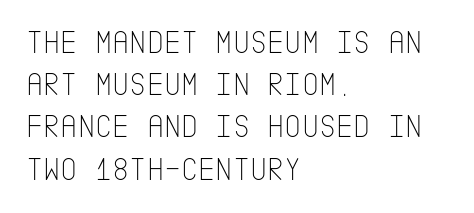
The image shows 33 px thin, condensed sans-serif type, upright; set left-aligned, normal line spacing (1.28x), normal letter spacing, not underlined; low stroke contrast and a large x-height.
